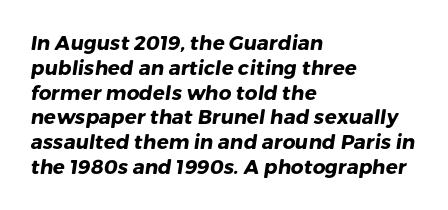
{"bold": "yes", "underline": "no", "align": "left", "line_spacing_ratio": 1.24, "letter_spacing": "normal", "letter_spacing_em": 0.0, "glyph_px": 20}
